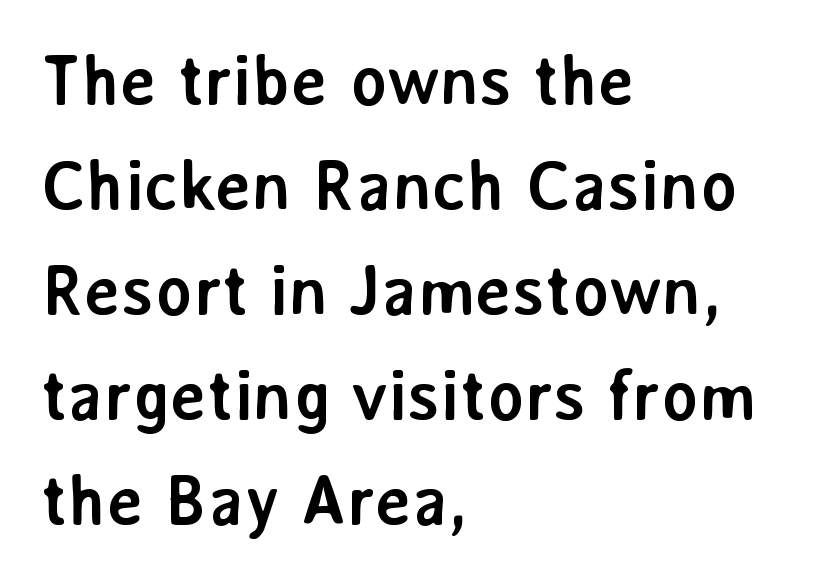
Q: Is the text bold? A: Yes.
Q: Is the text italic (slanted)? A: No, it is upright.
Q: Is the typeface a serif or a sans-serif typeface? A: Sans-serif.
Q: Is the text underlined? A: No.
Q: How is the paragraph aligned? A: Left-aligned.
Q: Is the spacing between letters normal or unusually wide? A: Normal.
Q: Is the spacing between lines tight, normal or loose? A: Normal.
Q: Width (condensed, normal, or wide)? A: Normal.
Q: Stroke contrast? A: Low.
Q: x-height? A: Medium.
Q: Monospaced? A: No.
